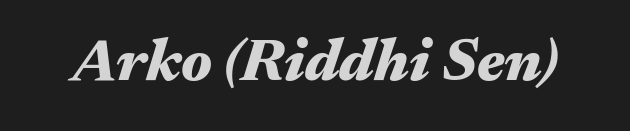
The image shows 60 px heavy, wide type, italic (leaning right); set normal letter spacing, not underlined; medium stroke contrast and a medium x-height.
